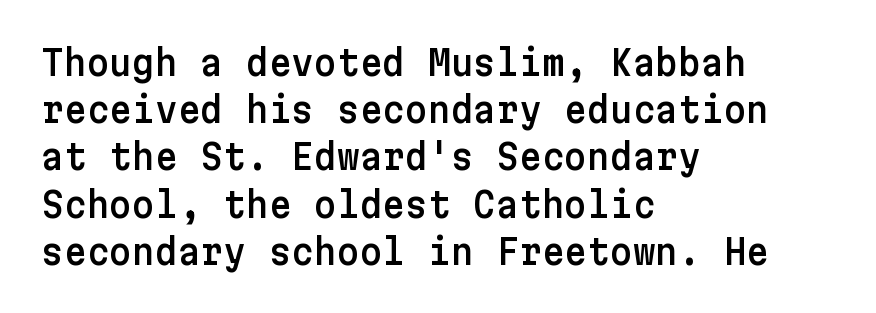
The image shows 35 px sans-serif type, upright; set left-aligned, normal line spacing (1.35x), normal letter spacing, not underlined; low stroke contrast and a medium x-height.
